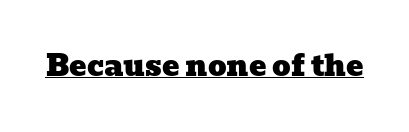
To sum up the face: it has serifs. The letterforms sit shoulder to shoulder at normal distance. The words here are underlined. Each letter keeps its own natural width here, so spacing adapts to shape.
